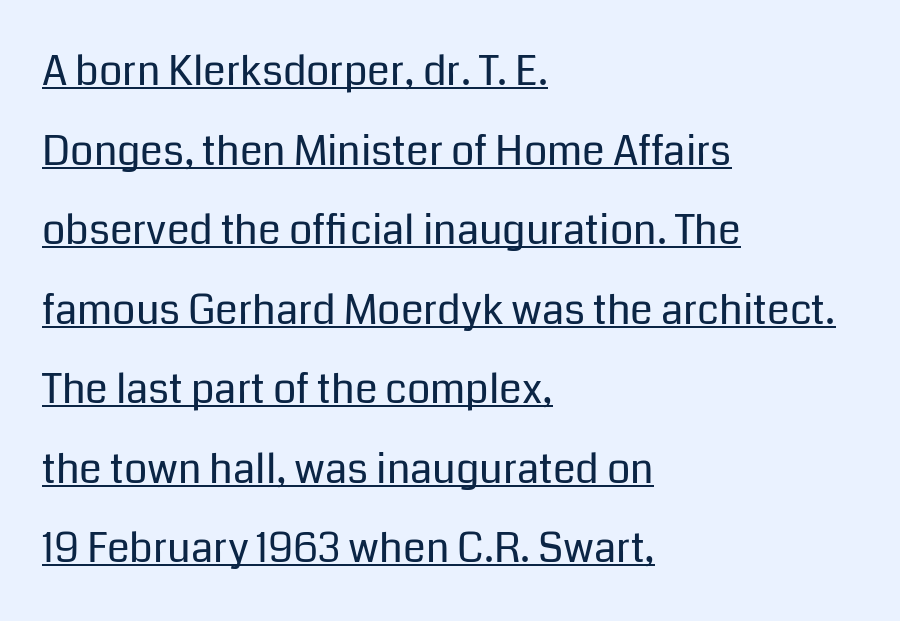
Words appear dense and cohesive because spacing is normal. Serifs: no, the terminals of the letterforms are clean. The lines are quadded left. Summary of weight: not heavy and not bold. Notice the wide empty band between every row — that's loose leading. Looks like regular typesetting: each glyph gets only the width it needs.
